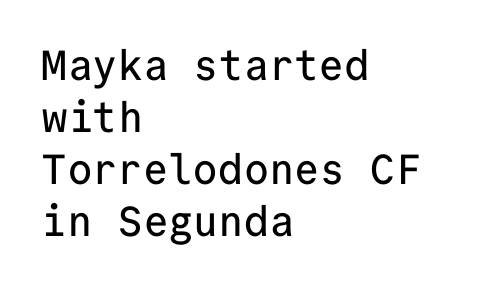
Leftover space on each line is placed entirely after the last word. These lines are composed in type without serifs. The rendering uses typewriter-style spacing with identical character cells. Nothing unusual about the tracking: characters are spaced as the font intends. The string is rendered with underlining switched off. No italicization has been applied; the sample stays upright.
